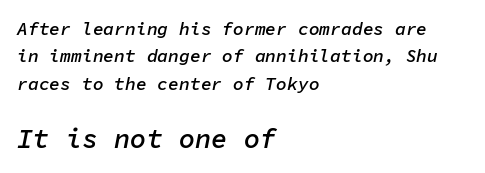
Q: Is the text bold? A: Semi-bold.
Q: Is the text italic (slanted)? A: Yes, it leans right by about 11 degrees.
Q: Is the text underlined? A: No.
Q: How is the paragraph aligned? A: Left-aligned.
Q: Is the spacing between letters normal or unusually wide? A: Normal.
Q: Is the spacing between lines tight, normal or loose? A: Normal.
Q: Which block of text is set in a larger size, the first (top) or the second (bottom)? A: The second (bottom) one.
